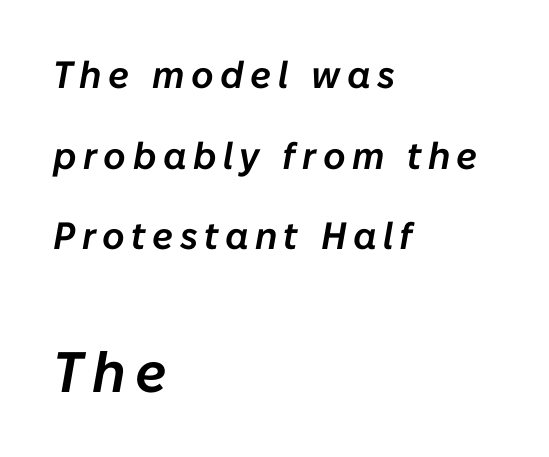
Q: Is the text italic (slanted)? A: Yes, it leans right by about 10 degrees.
Q: Is the text underlined? A: No.
Q: How is the paragraph aligned? A: Left-aligned.
Q: Is the spacing between lines tight, normal or loose? A: Loose.
Q: Which block of text is set in a larger size, the first (top) or the second (bottom)? A: The second (bottom) one.
Q: Width (condensed, normal, or wide)? A: Normal.
Q: Stroke contrast? A: Low.
Q: x-height? A: Medium.
Q: Monospaced? A: No.
